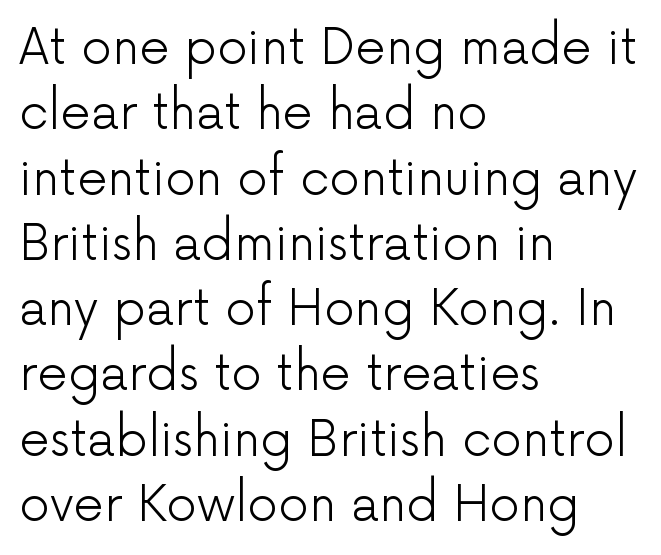
Q: Is the text bold? A: No.
Q: Is the text italic (slanted)? A: No, it is upright.
Q: Is the typeface a serif or a sans-serif typeface? A: Sans-serif.
Q: Is the text underlined? A: No.
Q: How is the paragraph aligned? A: Left-aligned.
Q: Is the spacing between letters normal or unusually wide? A: Normal.
Q: Is the spacing between lines tight, normal or loose? A: Normal.
Q: Width (condensed, normal, or wide)? A: Normal.
Q: Stroke contrast? A: Low.
Q: x-height? A: Medium.
Q: Monospaced? A: No.
